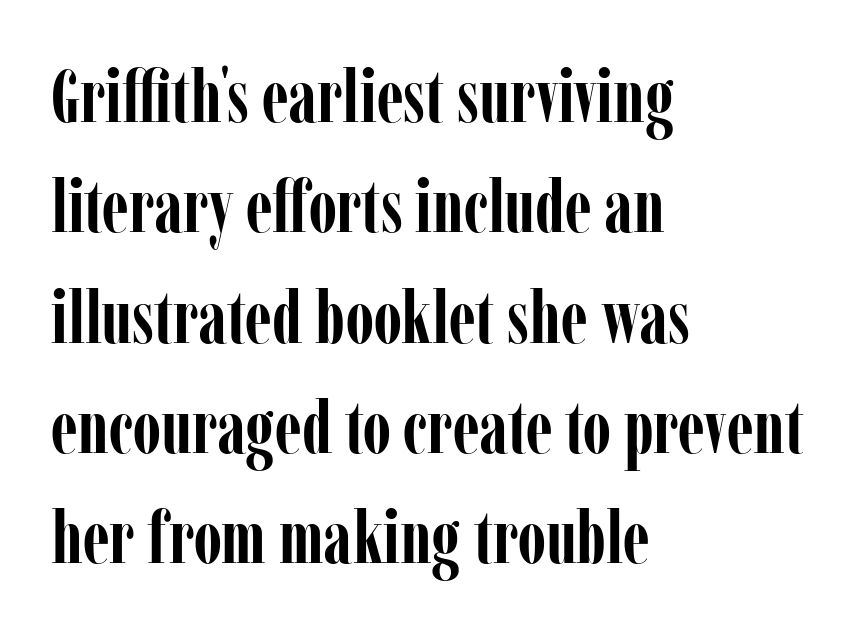
The letters advance in unequal steps, a hallmark of proportional type. The designer went with a serif here, giving each stem small feet. Typesetter's note: full bold, strokes at maximum text heaviness. No italicization has been applied; the sample stays upright. Baseline-to-baseline distance is the conventional proportion of letter height. Students, note that the glyphs here touch the page at normal intervals.
